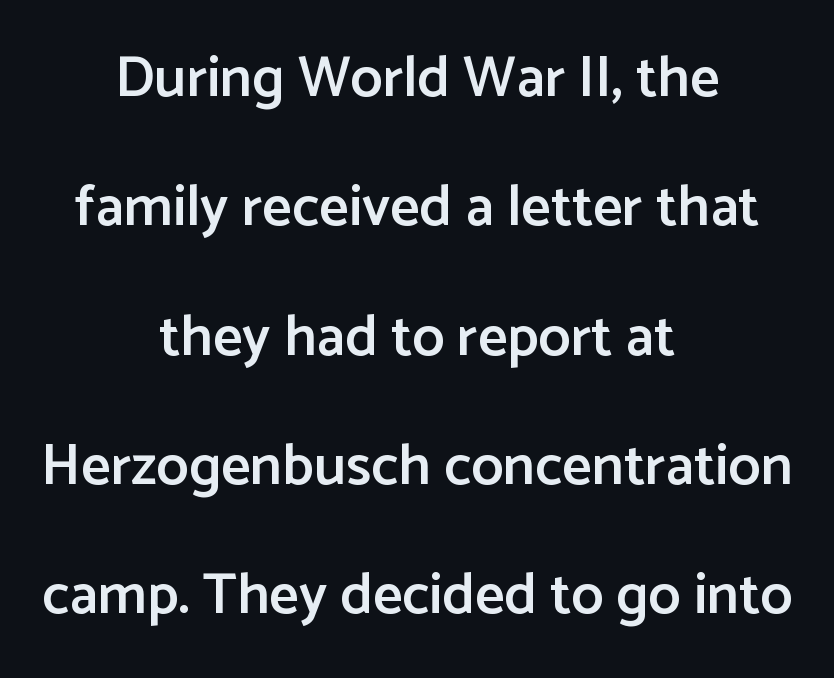
{"serif": "no", "italic": "no", "bold": "semi", "weight": "semibold", "width": "normal", "stroke_contrast": "low", "x_height": "medium", "monospaced": "no", "underline": "no", "align": "center", "line_spacing": "loose", "line_spacing_ratio": 2.23, "letter_spacing": "normal", "letter_spacing_em": 0.0, "glyph_px": 58}
